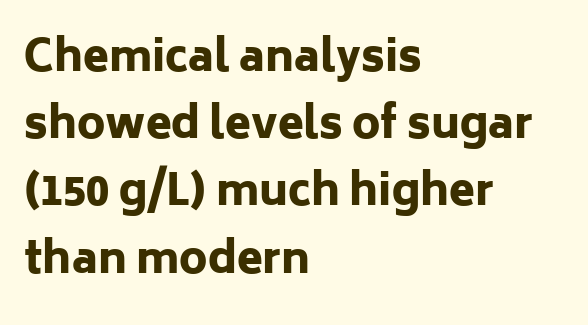
The glyphs have the mass of a bold cut. Evenly set lines give the paragraph a standard silhouette. Descenders are the only things crossing below the line. Vertical strokes here are truly vertical. The lines in this sample share a left origin and differ only in where they stop.
